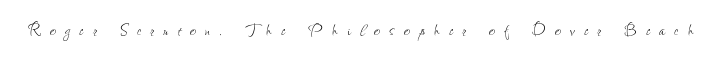
Q: Is the text bold? A: No.
Q: Is the text italic (slanted)? A: Yes.
Q: Is the text underlined? A: No.
Q: Is the spacing between letters normal or unusually wide? A: Unusually wide.
